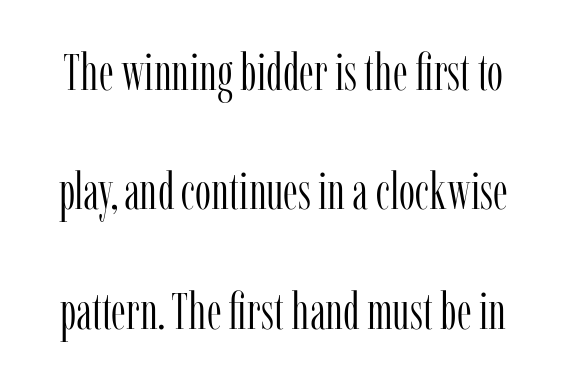
{"serif": "yes", "italic": "no", "bold": "no", "weight": "light", "width": "condensed", "stroke_contrast": "low", "x_height": "medium", "monospaced": "no", "underline": "no", "line_spacing": "loose", "line_spacing_ratio": 2.34, "letter_spacing": "normal", "letter_spacing_em": 0.0, "glyph_px": 51}
